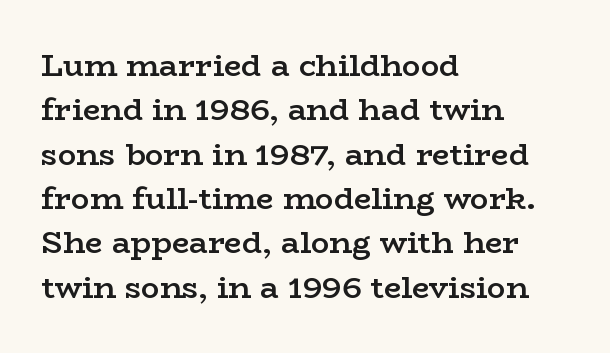
Q: Is the text bold? A: Semi-bold.
Q: Is the text italic (slanted)? A: No, it is upright.
Q: Is the typeface a serif or a sans-serif typeface? A: Serif.
Q: Is the text underlined? A: No.
Q: How is the paragraph aligned? A: Left-aligned.
Q: Is the spacing between letters normal or unusually wide? A: Normal.
Q: Is the spacing between lines tight, normal or loose? A: Normal.
Q: Width (condensed, normal, or wide)? A: Wide.
Q: Stroke contrast? A: Low.
Q: x-height? A: Medium.
Q: Monospaced? A: No.
